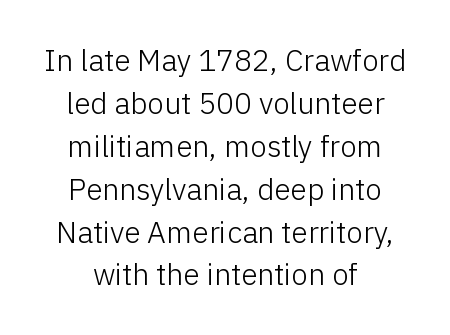
The face used here is proportionally spaced, like ordinary book or web type. Beneath every word, the page is bare. No chunkiness to these letters — they're not bold. This rendering leaves character spacing at its baseline value.
